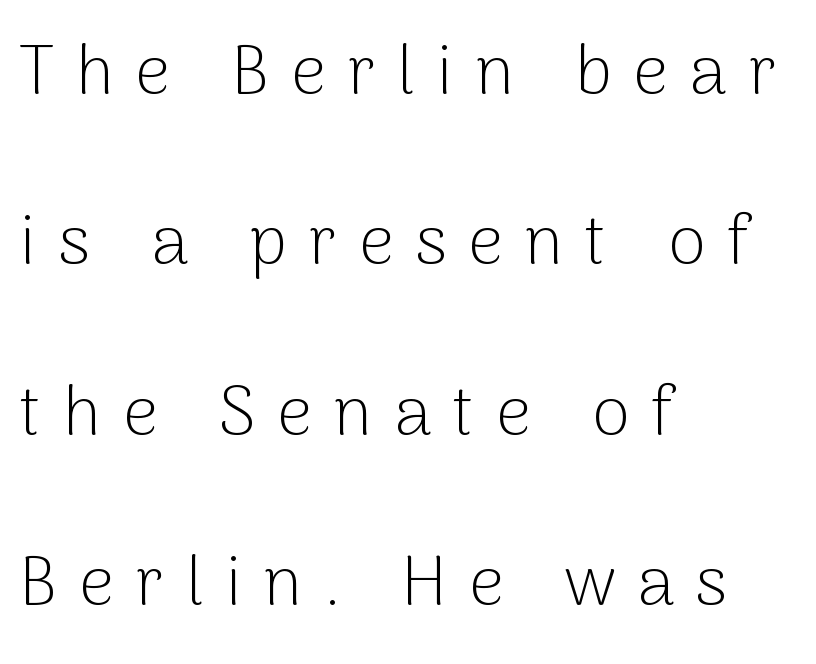
Q: Is the text bold? A: No.
Q: Is the text italic (slanted)? A: No, it is upright.
Q: Is the typeface a serif or a sans-serif typeface? A: Sans-serif.
Q: Is the text underlined? A: No.
Q: How is the paragraph aligned? A: Left-aligned.
Q: Is the spacing between letters normal or unusually wide? A: Unusually wide.
Q: Is the spacing between lines tight, normal or loose? A: Loose.
Q: Width (condensed, normal, or wide)? A: Normal.
Q: Stroke contrast? A: Low.
Q: x-height? A: Medium.
Q: Monospaced? A: No.
